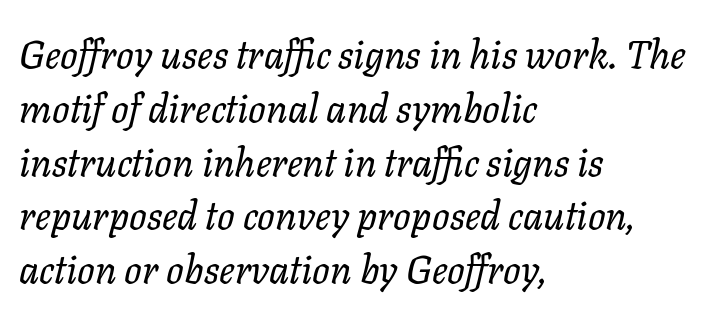
{"italic": "yes", "lean": "right", "slant_degrees": 11, "bold": "no", "weight": "regular", "width": "normal", "stroke_contrast": "low", "x_height": "medium", "monospaced": "no", "underline": "no", "align": "left", "line_spacing": "normal", "line_spacing_ratio": 1.38, "letter_spacing": "normal", "letter_spacing_em": 0.0, "glyph_px": 39}
